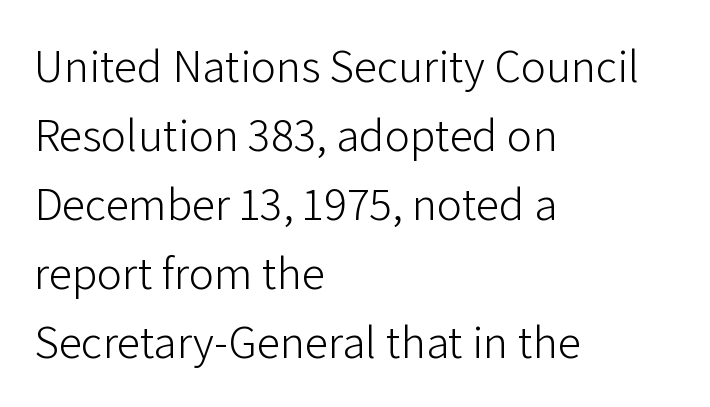
Weight: regular or lighter. Is this a fixed-width face? No — the glyphs have proportional, varying widths. A student would call this left alignment; a typographer would say flush left, rag right. The type sits square on the baseline with zero lean.
